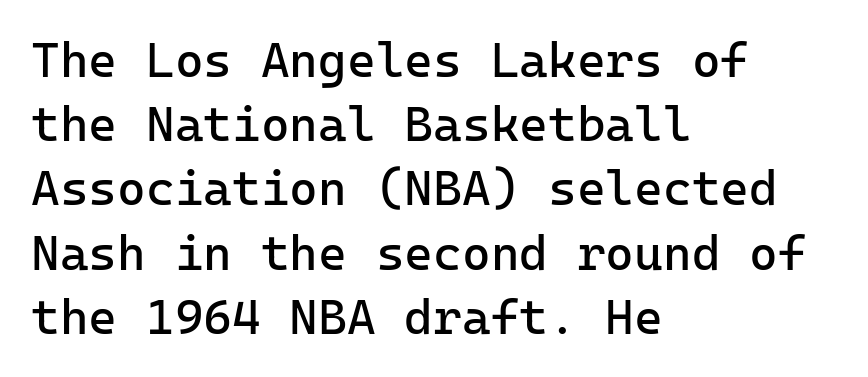
When letters stand straight like this, we call the style roman or upright. Letters have the restrained weight of plain body copy at most. Is this a sans? Yes — the strokes have no serifs. The tracking reads as untouched default to a designer's eye.
